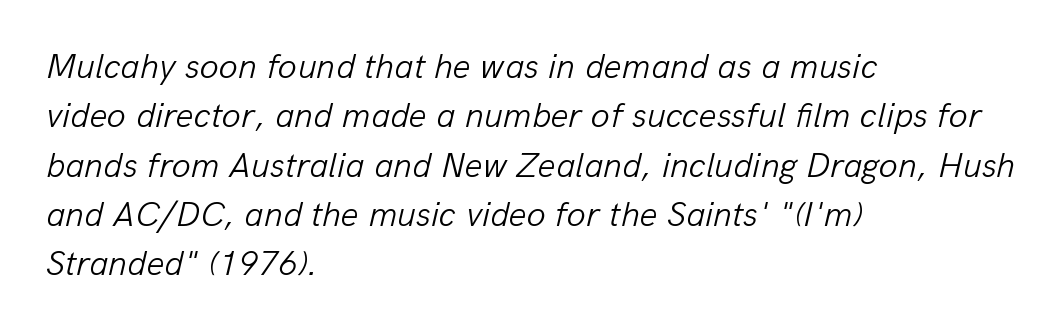
{"italic": "yes", "lean": "right", "slant_degrees": 13, "bold": "no", "weight": "light", "width": "normal", "stroke_contrast": "low", "x_height": "medium", "monospaced": "no", "underline": "no", "align": "left", "line_spacing": "normal", "line_spacing_ratio": 1.41, "letter_spacing": "normal", "letter_spacing_em": 0.0, "glyph_px": 35}
